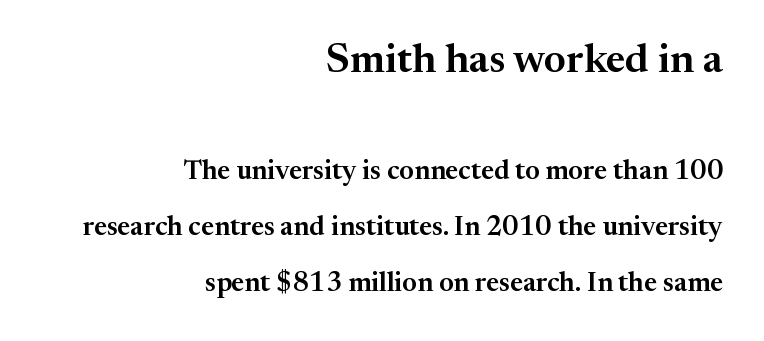
Every row of glyphs terminates at an identical x-position on the right. Between these two stacked blocks, the higher one wins on size. If you drew a line through each stem, it would be perfectly vertical. Regarding serifs, this sample has them. Vertically, the passage feels expansive, rows floating well apart.
